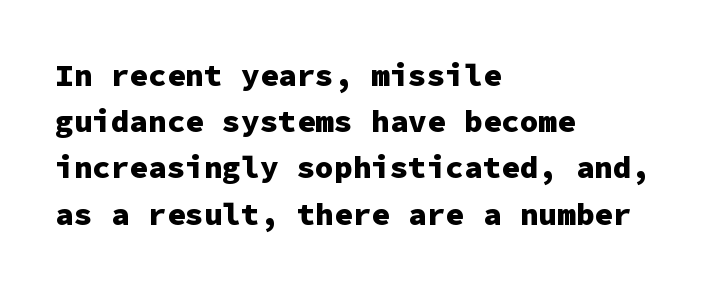
Q: Is the text bold? A: Yes.
Q: Is the text italic (slanted)? A: No, it is upright.
Q: Is the typeface a serif or a sans-serif typeface? A: Sans-serif.
Q: Is the text underlined? A: No.
Q: How is the paragraph aligned? A: Left-aligned.
Q: Is the spacing between letters normal or unusually wide? A: Normal.
Q: Is the spacing between lines tight, normal or loose? A: Normal.
Q: Width (condensed, normal, or wide)? A: Normal.
Q: Stroke contrast? A: Low.
Q: x-height? A: Medium.
Q: Monospaced? A: Yes.
